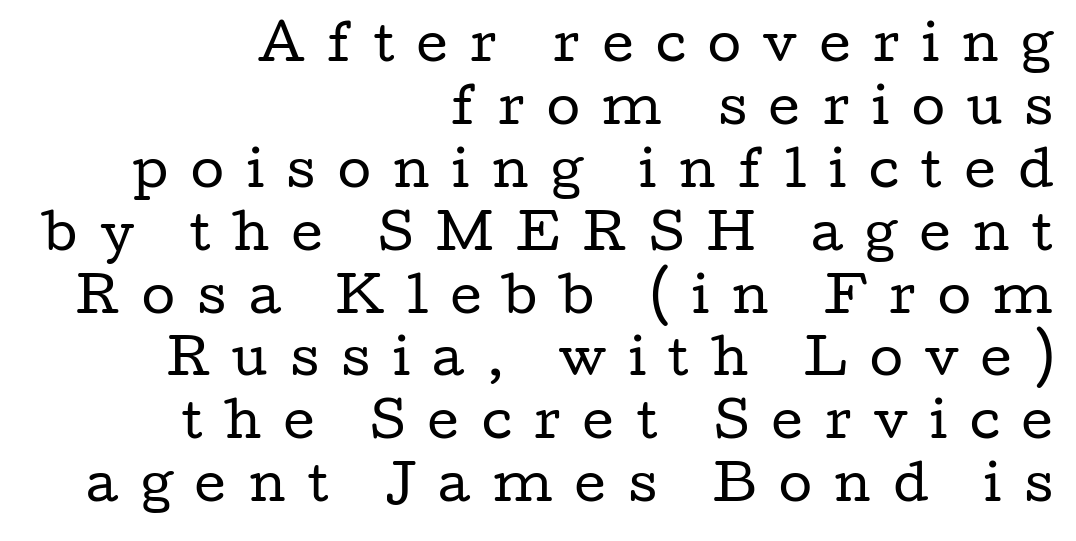
Q: Is the text bold? A: No.
Q: Is the text italic (slanted)? A: No, it is upright.
Q: Is the typeface a serif or a sans-serif typeface? A: Serif.
Q: Is the text underlined? A: No.
Q: How is the paragraph aligned? A: Right-aligned.
Q: Is the spacing between letters normal or unusually wide? A: Unusually wide.
Q: Is the spacing between lines tight, normal or loose? A: Normal.
Q: Width (condensed, normal, or wide)? A: Wide.
Q: Stroke contrast? A: Low.
Q: x-height? A: Medium.
Q: Monospaced? A: No.
